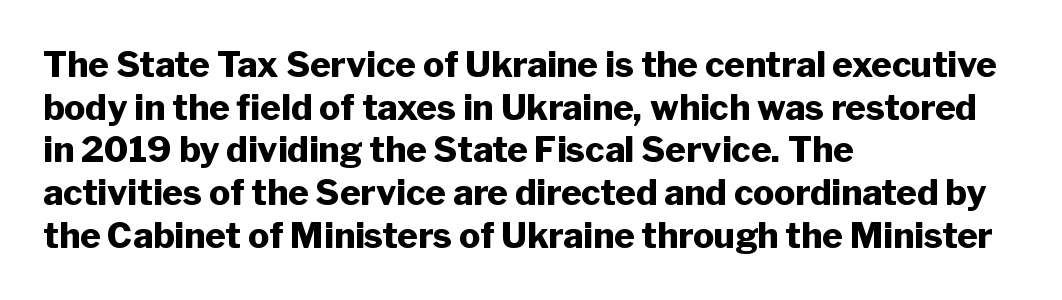
The image shows 35 px heavy sans-serif type, upright; set left-aligned, line spacing 1.22x, normal letter spacing, not underlined; low stroke contrast and a medium x-height.
